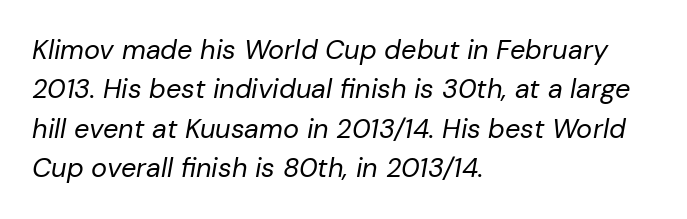
The image shows 27 px text type, italic (leaning right); set left-aligned, normal line spacing (1.46x), normal letter spacing, not underlined.
